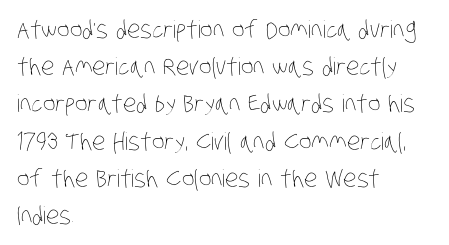
The image shows 24 px text type; set left-aligned, normal line spacing (1.55x), normal letter spacing, not underlined.
